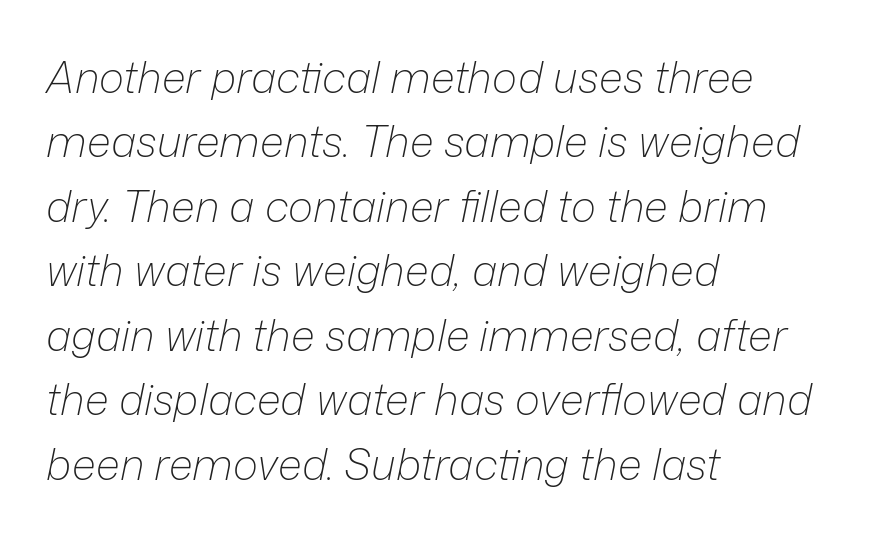
Q: Is the text bold? A: No.
Q: Is the text italic (slanted)? A: Yes, it leans right by about 12 degrees.
Q: Is the text underlined? A: No.
Q: How is the paragraph aligned? A: Left-aligned.
Q: Is the spacing between letters normal or unusually wide? A: Normal.
Q: Is the spacing between lines tight, normal or loose? A: Normal.
Q: Width (condensed, normal, or wide)? A: Normal.
Q: Stroke contrast? A: Low.
Q: x-height? A: Medium.
Q: Monospaced? A: No.
